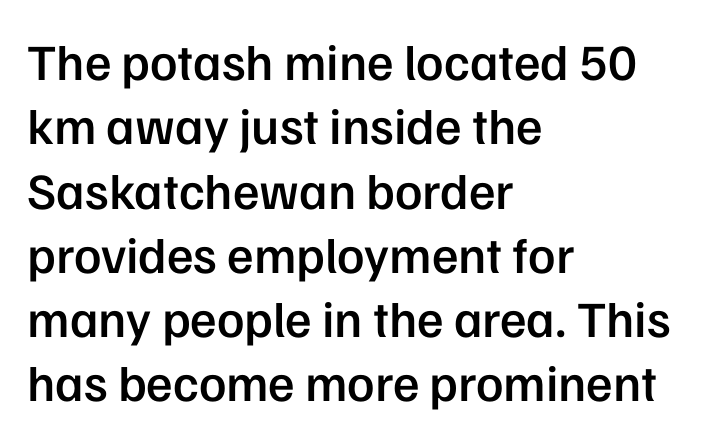
Letters rest on an invisible, unmarked baseline. The rows are spaced the way most documents space them. The axis of the letterforms is exactly vertical. Stroke terminals: plain, sans-serif.
